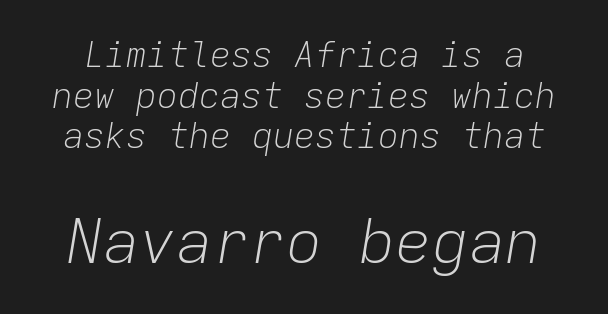
{"italic": "yes", "lean": "right", "slant_degrees": 9, "bold": "no", "weight": "light", "width": "normal", "stroke_contrast": "low", "x_height": "medium", "monospaced": "yes", "underline": "no", "line_spacing_ratio": 1.16, "letter_spacing": "normal", "letter_spacing_em": 0.0, "larger_block": "second", "size_ratio": 1.74, "glyph_px": 61}
